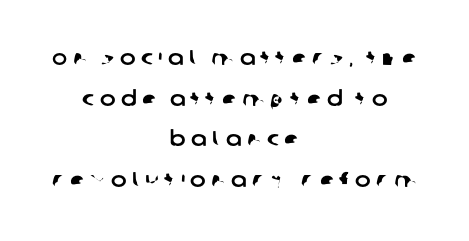
Q: Is the text underlined? A: No.
Q: How is the paragraph aligned? A: Centered.
Q: Is the spacing between letters normal or unusually wide? A: Unusually wide.
Q: Is the spacing between lines tight, normal or loose? A: Loose.
